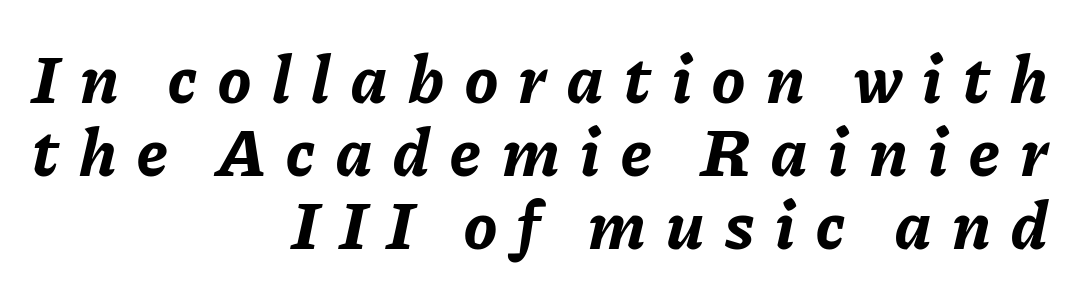
Designer's note — italics engaged. Cramped leading. Short note: letters widely spaced. The string is rendered with underlining switched off. Think of a printed novel: that variable character pitch is what you see here. Each line ends at the same right margin while the left side varies.
